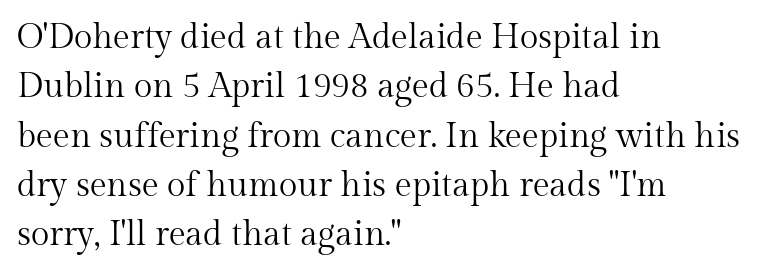
The image shows 34 px regular-weight serif type, upright; set left-aligned, normal line spacing (1.45x), normal letter spacing, not underlined; medium stroke contrast and a medium x-height.
